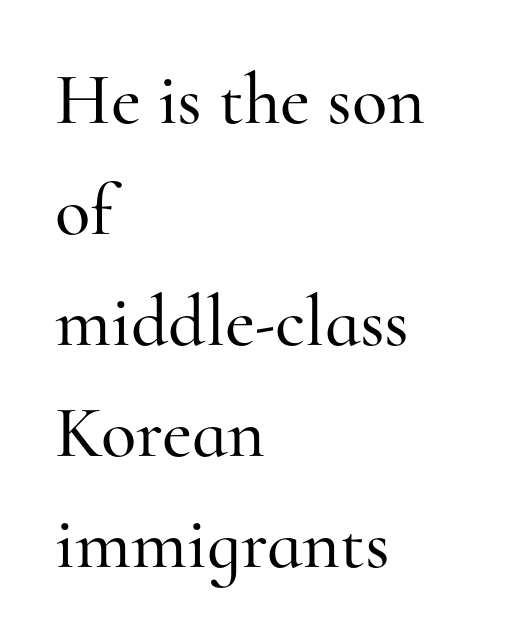
The image shows 73 px serif type, upright; set left-aligned, normal line spacing (1.52x), normal letter spacing, not underlined; high stroke contrast and a small x-height.
